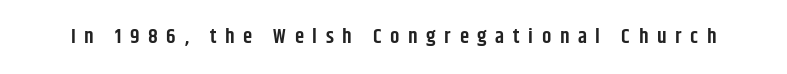
Q: Is the text bold? A: Semi-bold.
Q: Is the text italic (slanted)? A: No, it is upright.
Q: Is the text underlined? A: No.
Q: Is the spacing between letters normal or unusually wide? A: Unusually wide.
